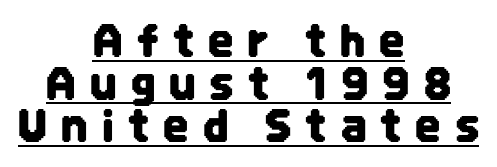
{"serif": "no", "italic": "no", "width": "condensed", "stroke_contrast": "low", "x_height": "large", "monospaced": "no", "underline": "yes", "align": "center", "line_spacing": "tight", "line_spacing_ratio": 0.97, "letter_spacing": "wide", "letter_spacing_em": 0.32, "glyph_px": 44}
